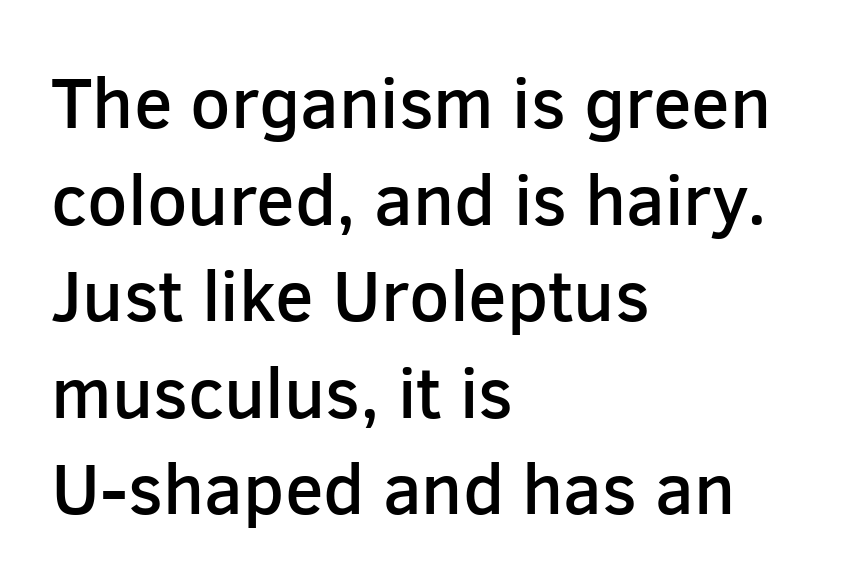
{"serif": "no", "italic": "no", "bold": "semi", "weight": "semibold", "width": "normal", "stroke_contrast": "low", "x_height": "medium", "monospaced": "no", "underline": "no", "align": "left", "line_spacing": "normal", "line_spacing_ratio": 1.36, "letter_spacing": "normal", "letter_spacing_em": 0.0, "glyph_px": 71}
